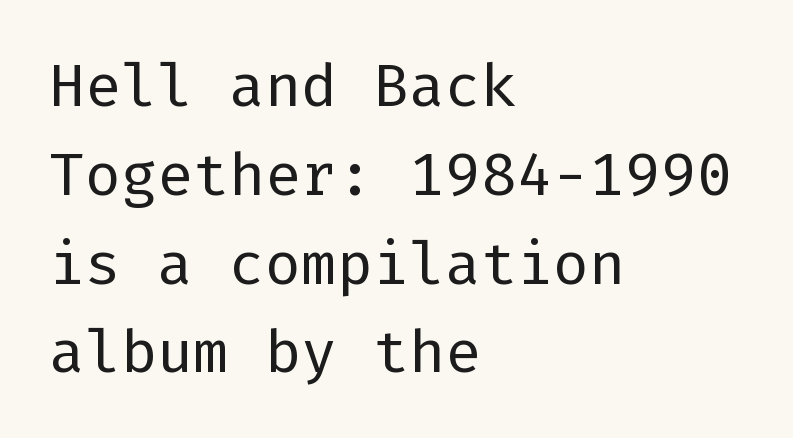
Q: Is the text bold? A: No.
Q: Is the text italic (slanted)? A: No, it is upright.
Q: Is the typeface a serif or a sans-serif typeface? A: Sans-serif.
Q: Is the text underlined? A: No.
Q: How is the paragraph aligned? A: Left-aligned.
Q: Is the spacing between letters normal or unusually wide? A: Normal.
Q: Is the spacing between lines tight, normal or loose? A: Normal.
Q: Width (condensed, normal, or wide)? A: Normal.
Q: Stroke contrast? A: Low.
Q: x-height? A: Medium.
